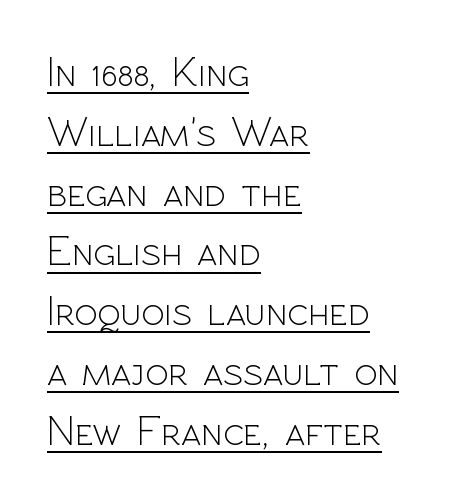
Q: Is the text bold? A: No.
Q: Is the text italic (slanted)? A: No, it is upright.
Q: Is the typeface a serif or a sans-serif typeface? A: Sans-serif.
Q: Is the text underlined? A: Yes.
Q: How is the paragraph aligned? A: Left-aligned.
Q: Is the spacing between letters normal or unusually wide? A: Normal.
Q: Is the spacing between lines tight, normal or loose? A: Normal.
Q: Width (condensed, normal, or wide)? A: Normal.
Q: x-height? A: Medium.
Q: Monospaced? A: No.
